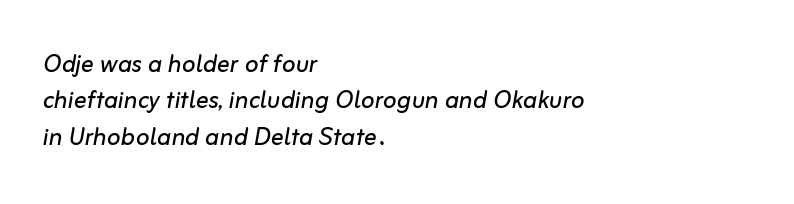
Q: Is the text bold? A: No.
Q: Is the text italic (slanted)? A: Yes, it leans right by about 10 degrees.
Q: Is the text underlined? A: No.
Q: How is the paragraph aligned? A: Left-aligned.
Q: Is the spacing between letters normal or unusually wide? A: Normal.
Q: Is the spacing between lines tight, normal or loose? A: Tight.
Q: Width (condensed, normal, or wide)? A: Normal.
Q: Stroke contrast? A: Low.
Q: x-height? A: Medium.
Q: Monospaced? A: No.
